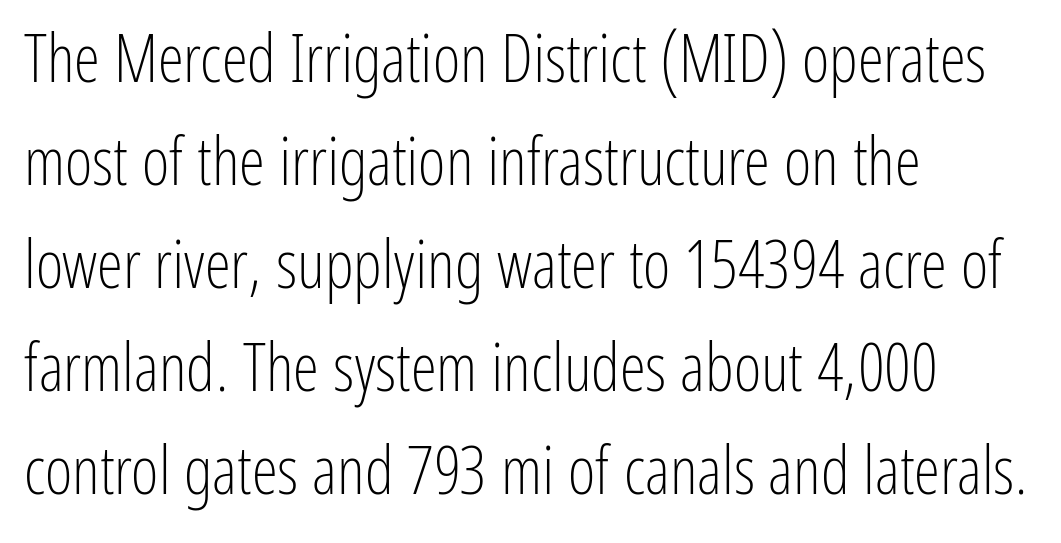
A student would call this left alignment; a typographer would say flush left, rag right. Observe the absence of serifs on each vertical stroke in this sample. Normally led — the rows are evenly, conventionally spaced. Nothing unusual about the tracking: characters are spaced as the font intends. Style check: upright.
